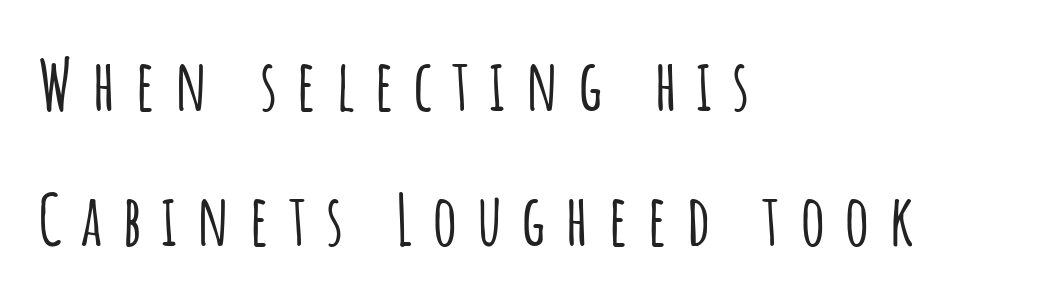
The image shows 71 px condensed sans-serif type, upright; set left-aligned, loose line spacing (1.9x), unusually wide letter spacing (+0.27 em), not underlined; low stroke contrast and a large x-height.
